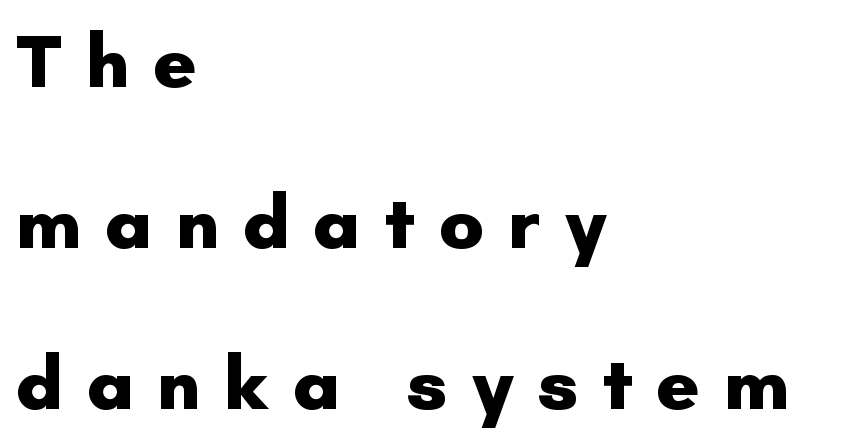
The image shows 75 px heavy sans-serif type, upright; set left-aligned, loose line spacing (2.15x), unusually wide letter spacing (+0.31 em), not underlined; low stroke contrast and a small x-height.
